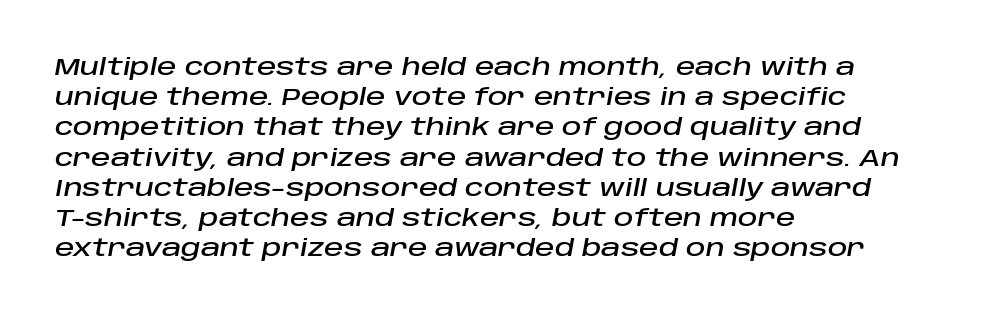
Q: Is the text italic (slanted)? A: Yes, it leans right by about 10 degrees.
Q: Is the text underlined? A: No.
Q: How is the paragraph aligned? A: Left-aligned.
Q: Is the spacing between letters normal or unusually wide? A: Normal.
Q: Is the spacing between lines tight, normal or loose? A: Normal.
